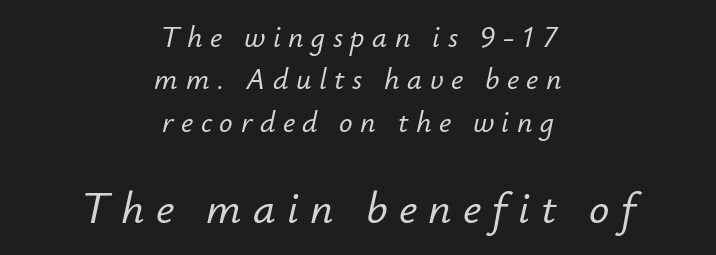
Block two is the big one; block one sits smaller above it. The horizontal fit of the characters is loose and conspicuously gappy. Horizontal alignment here is central, giving a formal, balanced look. A bare baseline throughout the passage.
